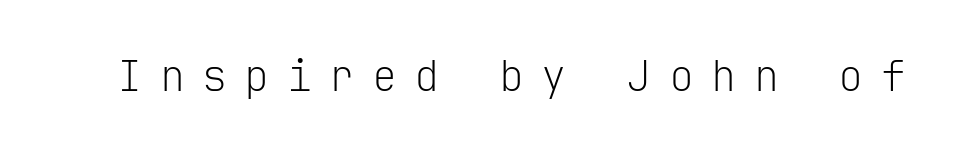
To sum up the face: it is a sans, with no serifs. This sample has the even, mechanical cadence of fixed-width lettering. Check the space under the baseline: it is left empty. Ink coverage per letter is moderate at most. Compared with typical body copy, the letter spacing here is much looser.
